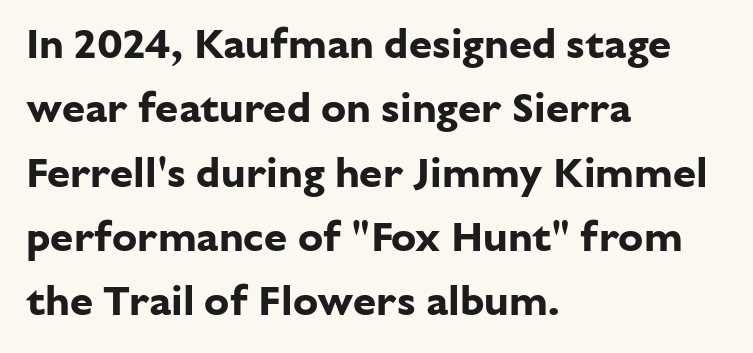
The image shows 42 px bold sans-serif type, upright; set left-aligned, normal line spacing (1.53x), normal letter spacing, not underlined; low stroke contrast and a medium x-height.
